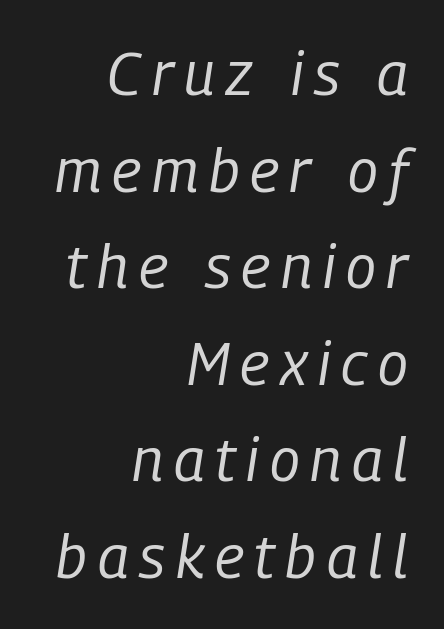
Quick note: interline space is typical. Ink coverage per letter is moderate at most. The text carries the slant typical of an italic or oblique font. These lines are set flush right with a ragged left edge.
